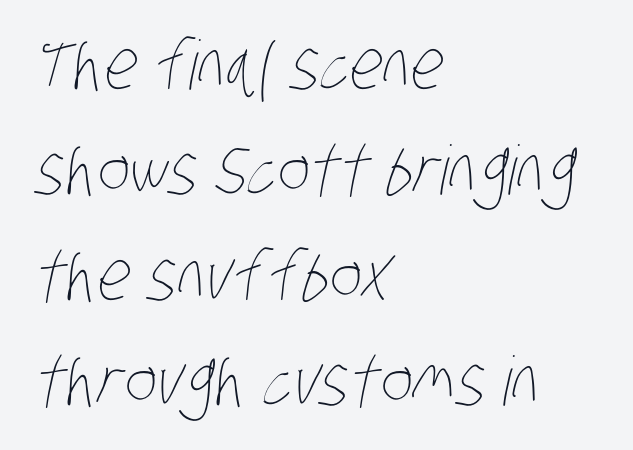
{"bold": "no", "weight": "thin", "width": "condensed", "stroke_contrast": "low", "x_height": "large", "monospaced": "no", "underline": "no", "align": "left", "line_spacing": "normal", "line_spacing_ratio": 1.55, "letter_spacing": "normal", "letter_spacing_em": 0.0, "glyph_px": 68}
